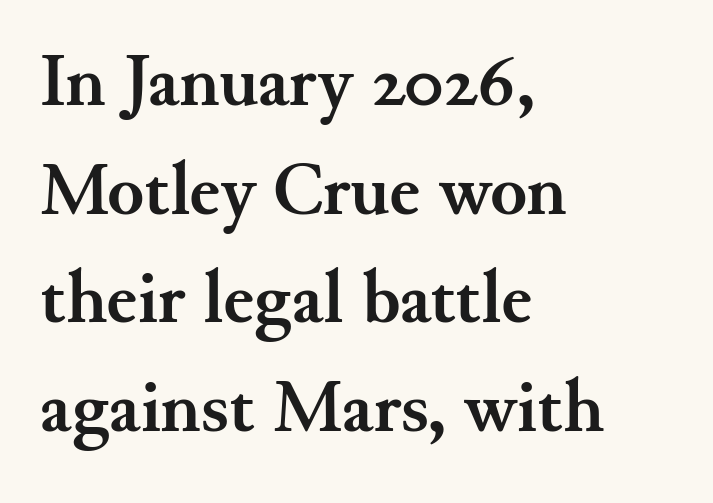
Q: Is the text bold? A: Yes.
Q: Is the text italic (slanted)? A: No, it is upright.
Q: Is the typeface a serif or a sans-serif typeface? A: Serif.
Q: Is the text underlined? A: No.
Q: How is the paragraph aligned? A: Left-aligned.
Q: Is the spacing between letters normal or unusually wide? A: Normal.
Q: Is the spacing between lines tight, normal or loose? A: Normal.
Q: Width (condensed, normal, or wide)? A: Normal.
Q: Stroke contrast? A: Medium.
Q: x-height? A: Small.
Q: Monospaced? A: No.
